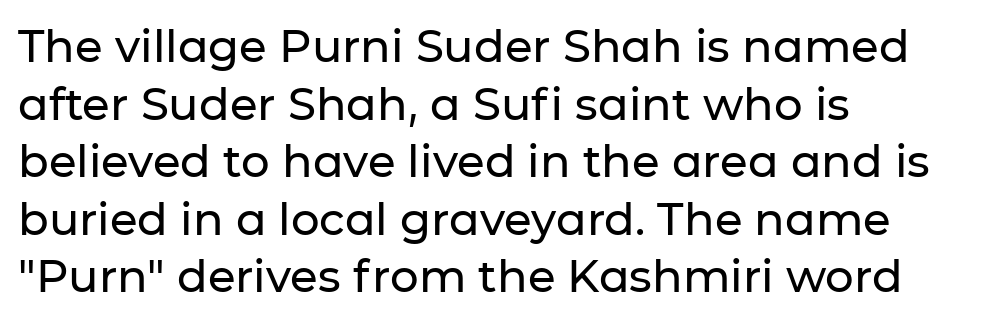
The image shows 45 px sans-serif type, upright; set left-aligned, normal line spacing (1.28x), normal letter spacing, not underlined; low stroke contrast and a medium x-height.
